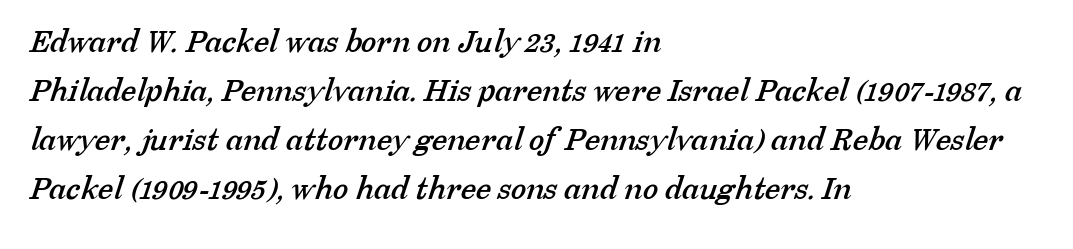
Q: Is the typeface a serif or a sans-serif typeface? A: Serif.
Q: Is the text underlined? A: No.
Q: How is the paragraph aligned? A: Left-aligned.
Q: Is the spacing between letters normal or unusually wide? A: Normal.
Q: Is the spacing between lines tight, normal or loose? A: Normal.
Q: Width (condensed, normal, or wide)? A: Normal.
Q: Stroke contrast? A: Low.
Q: x-height? A: Medium.
Q: Monospaced? A: No.
